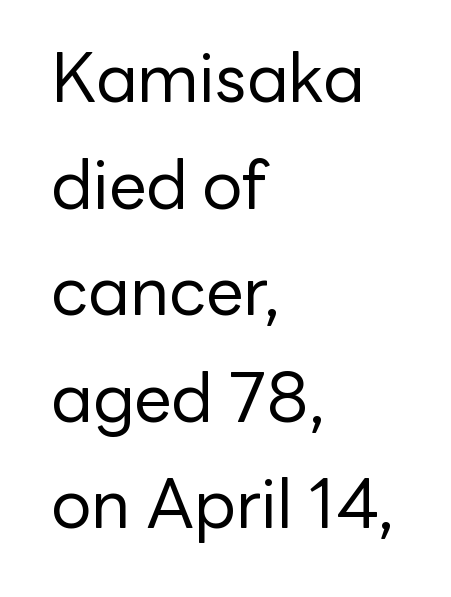
{"serif": "no", "italic": "no", "bold": "no", "weight": "regular", "width": "normal", "stroke_contrast": "low", "x_height": "medium", "monospaced": "no", "underline": "no", "align": "left", "line_spacing": "normal", "line_spacing_ratio": 1.59, "letter_spacing": "normal", "letter_spacing_em": 0.0, "glyph_px": 67}
